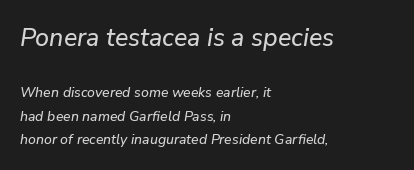
Q: Is the text italic (slanted)? A: Yes, it leans right by about 9 degrees.
Q: Is the text underlined? A: No.
Q: How is the paragraph aligned? A: Left-aligned.
Q: Is the spacing between letters normal or unusually wide? A: Normal.
Q: Is the spacing between lines tight, normal or loose? A: Normal.
Q: Which block of text is set in a larger size, the first (top) or the second (bottom)? A: The first (top) one.
